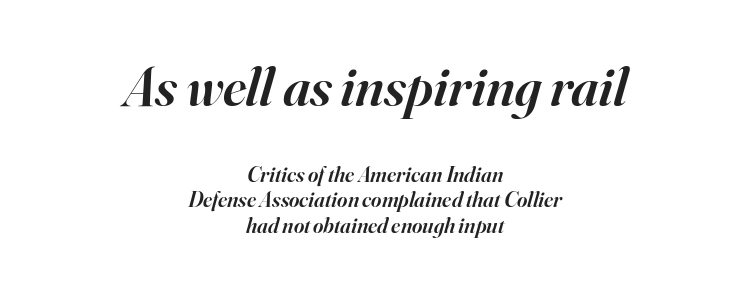
{"serif": "yes", "italic": "yes", "lean": "right", "slant_degrees": 16, "bold": "semi", "weight": "semibold", "width": "normal", "stroke_contrast": "high", "x_height": "small", "monospaced": "no", "underline": "no", "align": "center", "line_spacing": "tight", "line_spacing_ratio": 1.15, "letter_spacing": "normal", "letter_spacing_em": 0.0, "larger_block": "first", "size_ratio": 2.55, "glyph_px": 56}
